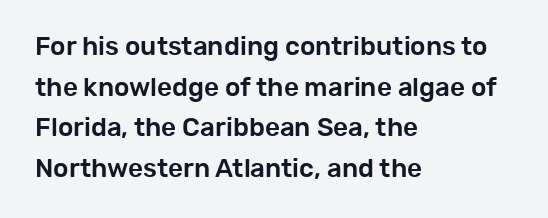
{"italic": "no", "underline": "no", "align": "left", "line_spacing": "normal", "line_spacing_ratio": 1.56, "letter_spacing": "normal", "letter_spacing_em": 0.0, "glyph_px": 26}
